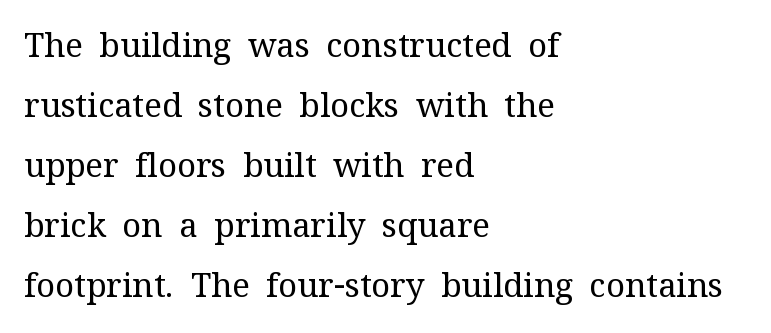
The image shows 33 px regular-weight serif type, upright; set left-aligned, line spacing 1.82x, normal letter spacing, not underlined; medium stroke contrast and a medium x-height.
